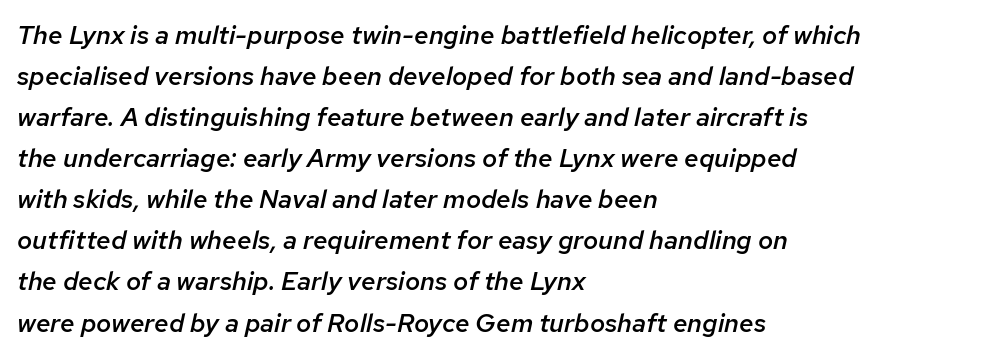
{"italic": "yes", "lean": "right", "slant_degrees": 12, "bold": "semi", "underline": "no", "align": "left", "line_spacing": "normal", "line_spacing_ratio": 1.58, "letter_spacing": "normal", "letter_spacing_em": 0.0, "glyph_px": 26}
